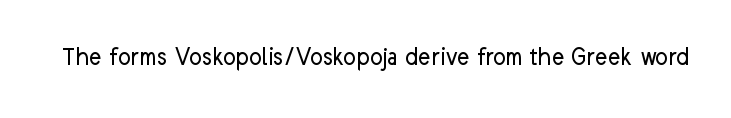
{"italic": "no", "bold": "no", "underline": "no", "letter_spacing": "normal", "letter_spacing_em": 0.0, "glyph_px": 27}
